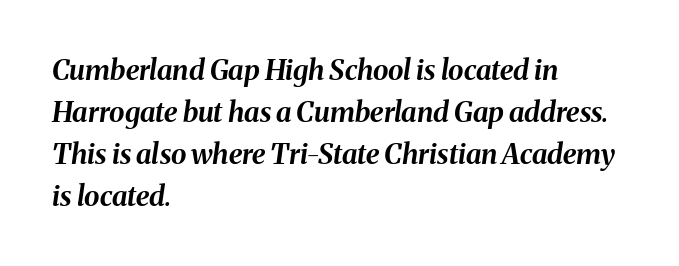
{"italic": "yes", "lean": "right", "slant_degrees": 8, "bold": "yes", "weight": "bold", "width": "normal", "stroke_contrast": "medium", "x_height": "medium", "monospaced": "no", "underline": "no", "align": "left", "line_spacing": "normal", "line_spacing_ratio": 1.5, "letter_spacing": "normal", "letter_spacing_em": 0.0, "glyph_px": 28}
